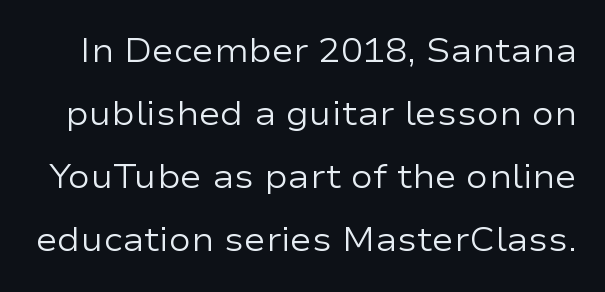
{"serif": "no", "italic": "no", "bold": "no", "weight": "regular", "width": "wide", "stroke_contrast": "low", "x_height": "medium", "monospaced": "no", "underline": "no", "line_spacing": "loose", "line_spacing_ratio": 1.91, "letter_spacing": "normal", "letter_spacing_em": 0.0, "glyph_px": 33}
